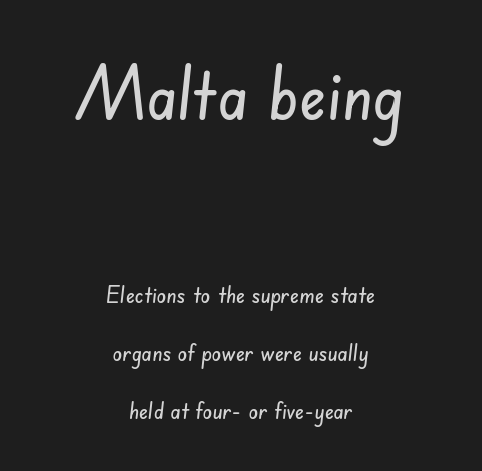
The vertical gap from one line to the next is large. Alignment: centered. The composition opens big and finishes small. Anything drawn beneath the words? Only blank space. Compared with typical body copy, the letter spacing here is the same. Serifs: no, the terminals of the letterforms are clean.
